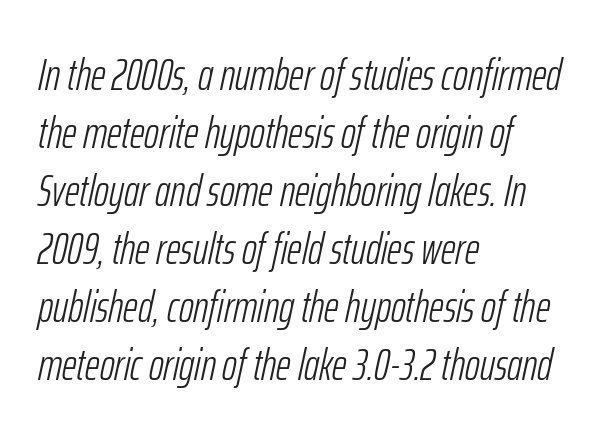
Q: Is the text bold? A: No.
Q: Is the text italic (slanted)? A: Yes, it leans right by about 12 degrees.
Q: Is the text underlined? A: No.
Q: How is the paragraph aligned? A: Left-aligned.
Q: Is the spacing between letters normal or unusually wide? A: Normal.
Q: Is the spacing between lines tight, normal or loose? A: Normal.
Q: Width (condensed, normal, or wide)? A: Condensed.
Q: Stroke contrast? A: Low.
Q: x-height? A: Medium.
Q: Monospaced? A: No.
